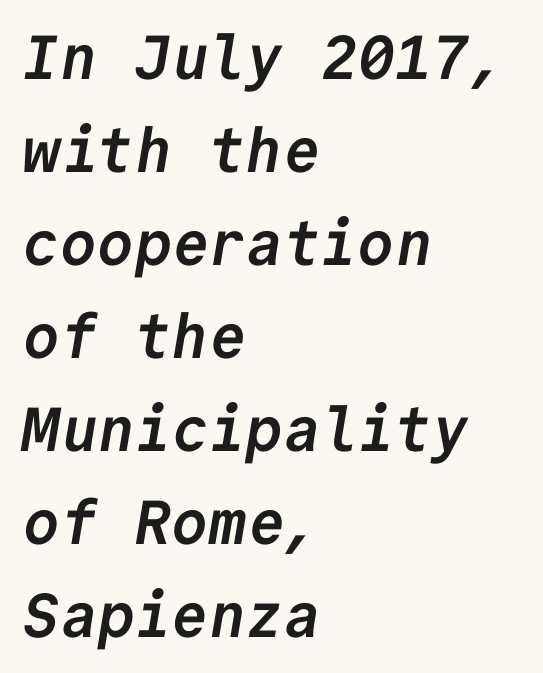
{"serif": "no", "bold": "yes", "weight": "semibold", "width": "normal", "stroke_contrast": "low", "x_height": "medium", "monospaced": "yes", "underline": "no", "align": "left", "line_spacing": "normal", "line_spacing_ratio": 1.5, "letter_spacing": "normal", "letter_spacing_em": 0.0, "glyph_px": 62}
